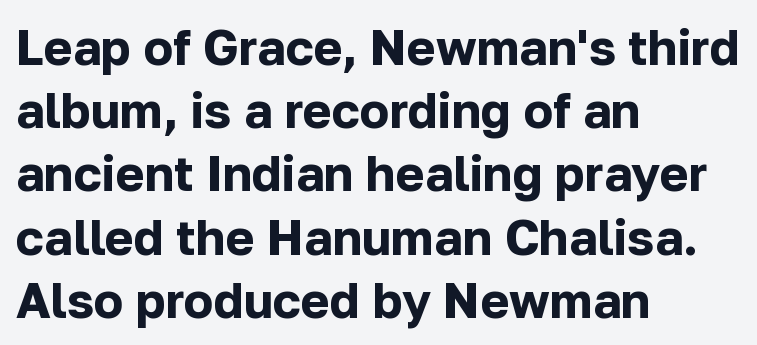
Q: Is the text bold? A: Yes.
Q: Is the text italic (slanted)? A: No, it is upright.
Q: Is the typeface a serif or a sans-serif typeface? A: Sans-serif.
Q: Is the text underlined? A: No.
Q: How is the paragraph aligned? A: Left-aligned.
Q: Is the spacing between letters normal or unusually wide? A: Normal.
Q: Is the spacing between lines tight, normal or loose? A: Normal.
Q: Width (condensed, normal, or wide)? A: Normal.
Q: Stroke contrast? A: Low.
Q: x-height? A: Medium.
Q: Monospaced? A: No.
